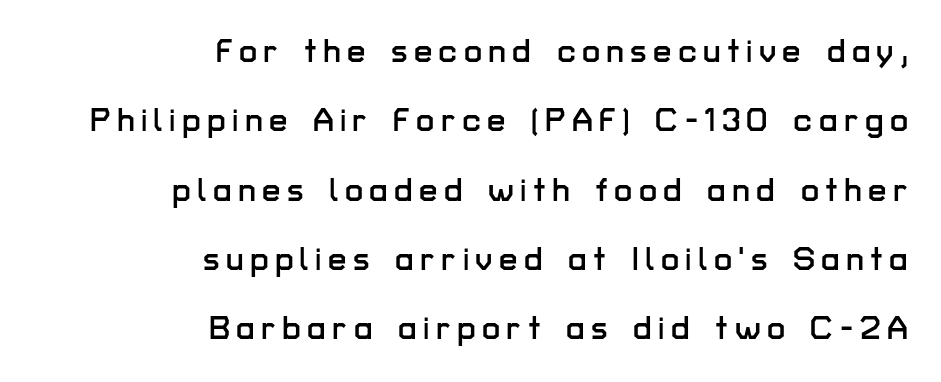
Q: Is the text italic (slanted)? A: No, it is upright.
Q: Is the typeface a serif or a sans-serif typeface? A: Sans-serif.
Q: Is the text underlined? A: No.
Q: How is the paragraph aligned? A: Right-aligned.
Q: Is the spacing between lines tight, normal or loose? A: Loose.
Q: Width (condensed, normal, or wide)? A: Normal.
Q: Stroke contrast? A: Low.
Q: x-height? A: Medium.
Q: Monospaced? A: No.
